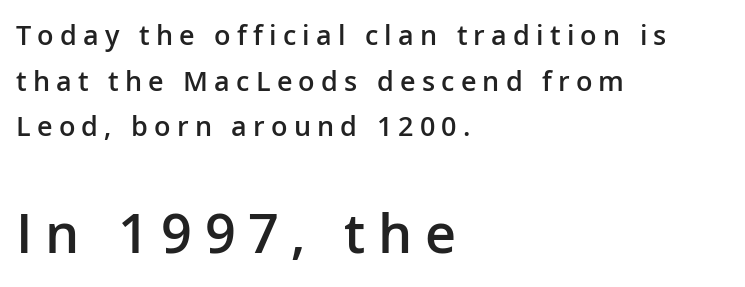
The image shows 54 px semibold sans-serif type, upright; set left-aligned, normal line spacing (1.69x), unusually wide letter spacing (+0.23 em), not underlined; the second (bottom) block is 2.0x larger; low stroke contrast and a medium x-height.
